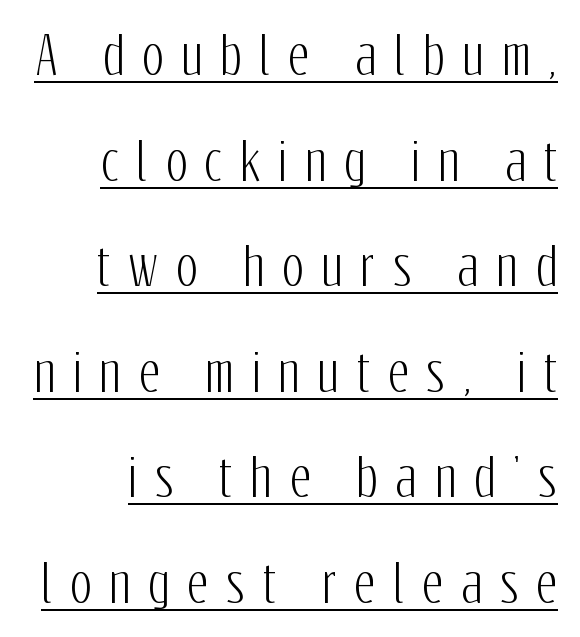
The image shows 51 px condensed sans-serif type, upright; set loose line spacing (2.07x), unusually wide letter spacing (+0.35 em), underlined; low stroke contrast and a medium x-height.
